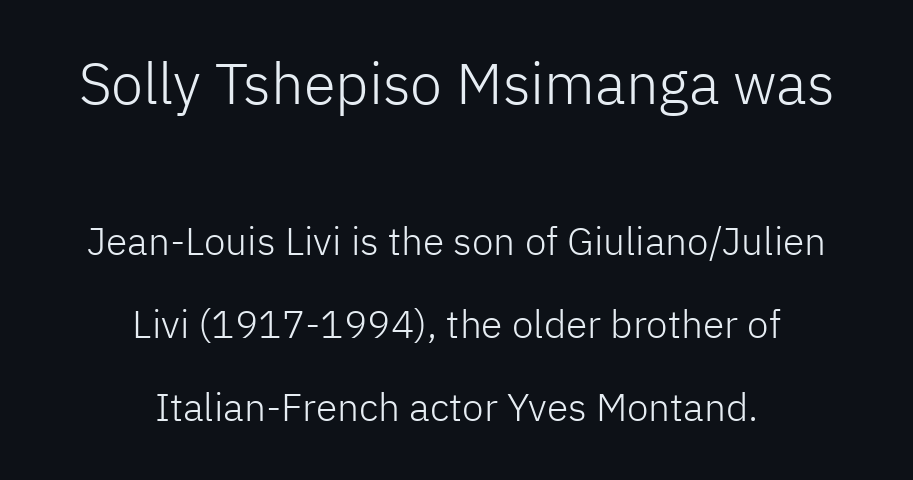
The image shows 58 px light sans-serif type, upright; set centered, loose line spacing (2.14x), normal letter spacing, not underlined; the first (top) block is 1.49x larger; low stroke contrast and a medium x-height.
